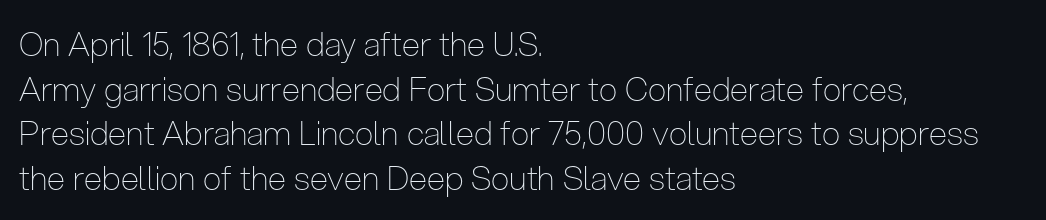
Q: Is the text bold? A: No.
Q: Is the text italic (slanted)? A: No, it is upright.
Q: Is the typeface a serif or a sans-serif typeface? A: Sans-serif.
Q: Is the text underlined? A: No.
Q: How is the paragraph aligned? A: Left-aligned.
Q: Is the spacing between letters normal or unusually wide? A: Normal.
Q: Is the spacing between lines tight, normal or loose? A: Normal.
Q: Width (condensed, normal, or wide)? A: Condensed.
Q: Stroke contrast? A: Low.
Q: x-height? A: Medium.
Q: Monospaced? A: No.
